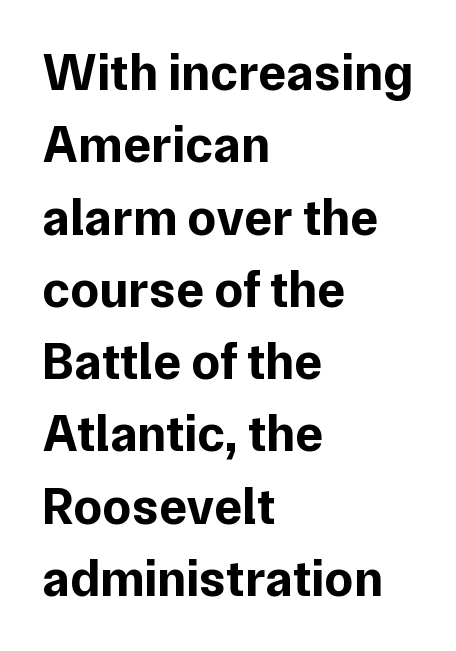
{"serif": "no", "italic": "no", "bold": "yes", "weight": "bold", "width": "normal", "stroke_contrast": "low", "x_height": "medium", "monospaced": "no", "underline": "no", "align": "left", "line_spacing": "normal", "line_spacing_ratio": 1.39, "letter_spacing": "normal", "letter_spacing_em": 0.0, "glyph_px": 52}
